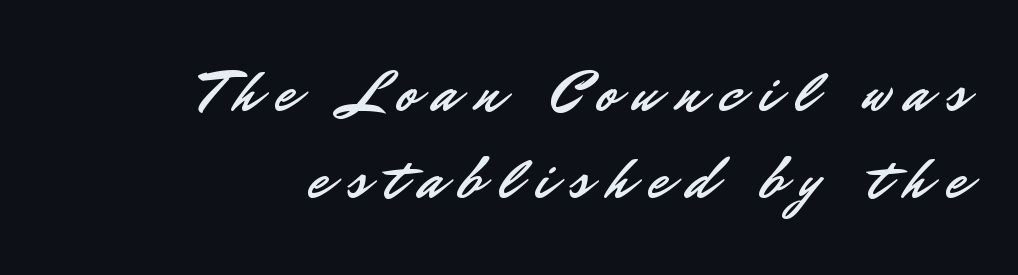
Q: Is the text italic (slanted)? A: Yes.
Q: Is the typeface a serif or a sans-serif typeface? A: Sans-serif.
Q: Is the text underlined? A: No.
Q: How is the paragraph aligned? A: Right-aligned.
Q: Is the spacing between letters normal or unusually wide? A: Unusually wide.
Q: Is the spacing between lines tight, normal or loose? A: Normal.
Q: Width (condensed, normal, or wide)? A: Normal.
Q: Stroke contrast? A: Low.
Q: x-height? A: Small.
Q: Monospaced? A: No.
